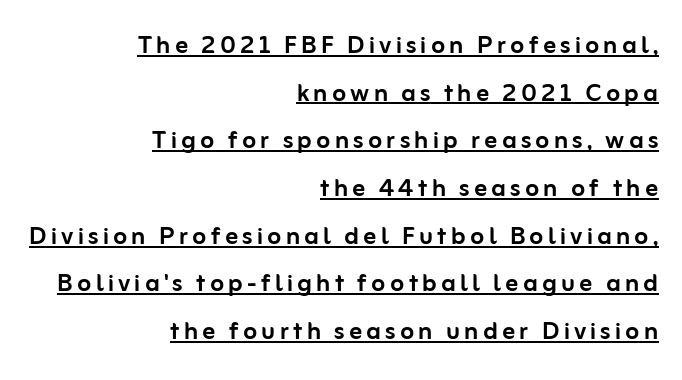
{"serif": "no", "italic": "no", "width": "normal", "stroke_contrast": "low", "x_height": "medium", "monospaced": "no", "underline": "yes", "align": "right", "line_spacing": "normal", "line_spacing_ratio": 1.49, "glyph_px": 32}
